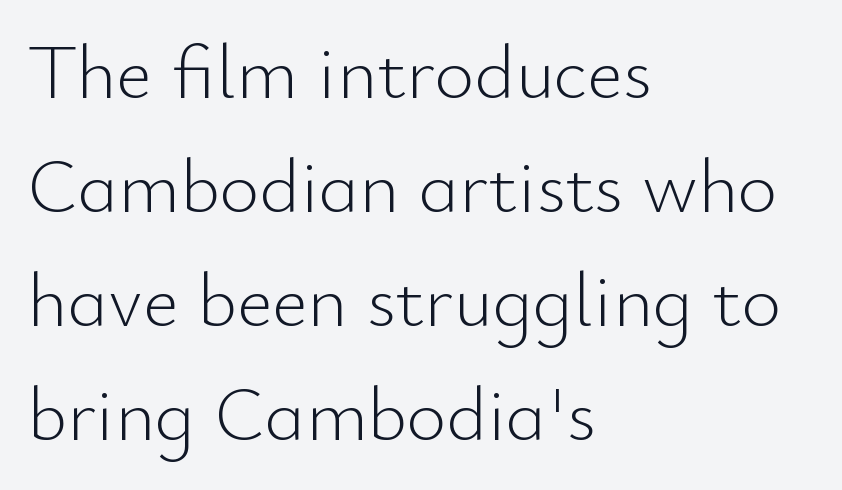
The image shows 77 px light sans-serif type, upright; set left-aligned, normal line spacing (1.48x), normal letter spacing, not underlined; low stroke contrast and a small x-height.
